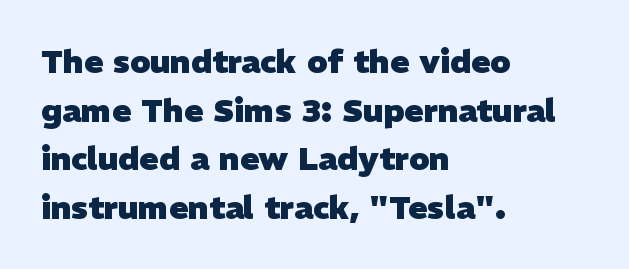
Q: Is the text bold? A: Yes.
Q: Is the typeface a serif or a sans-serif typeface? A: Sans-serif.
Q: Is the text underlined? A: No.
Q: How is the paragraph aligned? A: Left-aligned.
Q: Is the spacing between letters normal or unusually wide? A: Normal.
Q: Is the spacing between lines tight, normal or loose? A: Normal.
Q: Width (condensed, normal, or wide)? A: Normal.
Q: Stroke contrast? A: Low.
Q: x-height? A: Medium.
Q: Monospaced? A: No.
